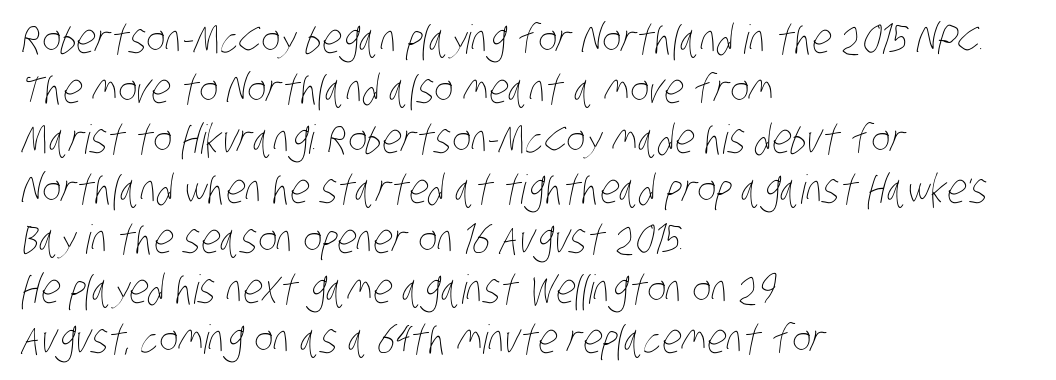
{"bold": "no", "weight": "thin", "width": "condensed", "stroke_contrast": "low", "x_height": "large", "monospaced": "no", "underline": "no", "align": "left", "line_spacing": "normal", "line_spacing_ratio": 1.25, "letter_spacing": "normal", "letter_spacing_em": 0.0, "glyph_px": 40}
